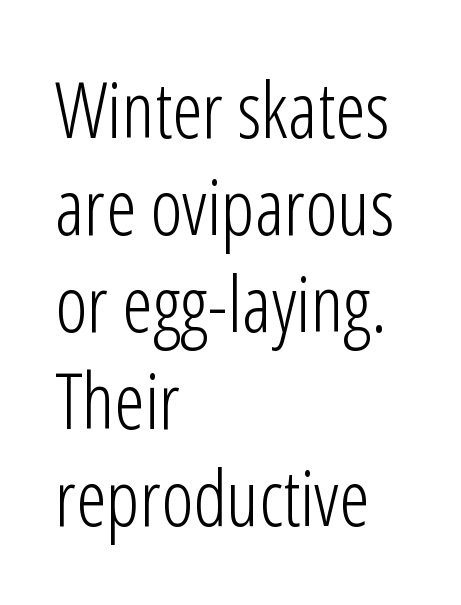
{"serif": "no", "italic": "no", "bold": "no", "weight": "light", "width": "condensed", "stroke_contrast": "low", "x_height": "medium", "monospaced": "no", "underline": "no", "align": "left", "line_spacing": "normal", "line_spacing_ratio": 1.26, "letter_spacing": "normal", "letter_spacing_em": 0.0, "glyph_px": 77}
